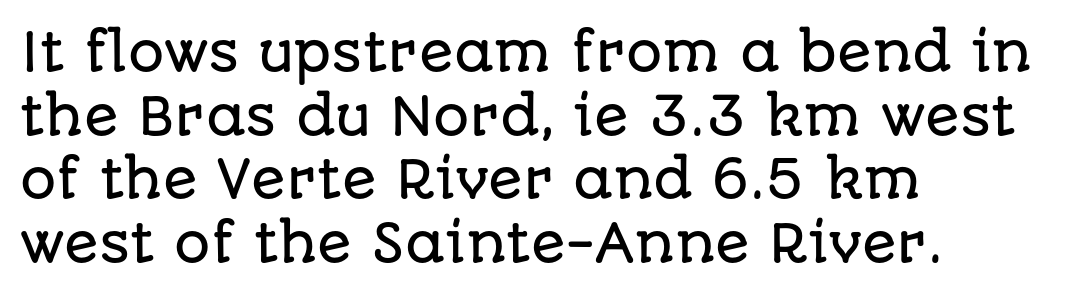
The image shows 51 px sans-serif type, upright; set left-aligned, normal line spacing (1.25x), normal letter spacing, not underlined; low stroke contrast and a large x-height.
